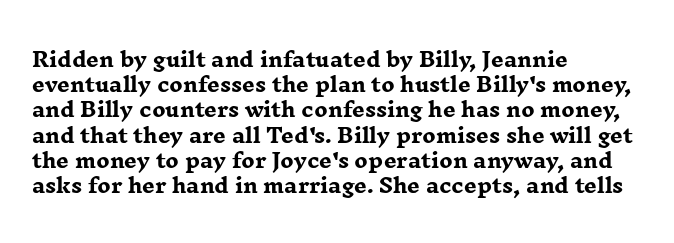
The space directly below the letters is spotless. This rendering uses left alignment, leaving the right contour irregular. The typography opts for an upright posture over an oblique one. Each word holds together tightly as a unit, with standard inter-letter gaps. Pretty heavy lettering here — definitely bold.
